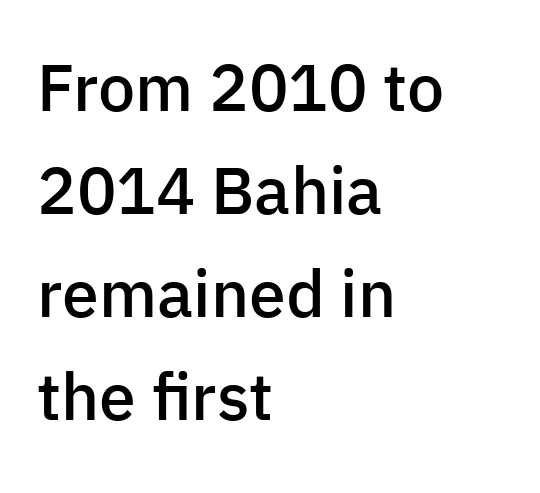
{"serif": "no", "italic": "no", "bold": "semi", "weight": "semibold", "width": "normal", "stroke_contrast": "low", "x_height": "medium", "monospaced": "no", "underline": "no", "align": "left", "line_spacing": "normal", "line_spacing_ratio": 1.56, "letter_spacing": "normal", "letter_spacing_em": 0.0, "glyph_px": 66}
